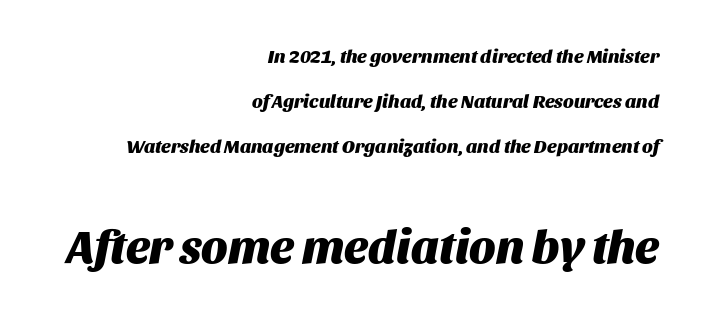
Here the designer chose a conventional face with non-uniform glyph widths. Small over large — that's the arrangement of the two blocks here. The letters are slanted; this is an italic face. Students, observe: this is what heavily led, spacious text looks like. Plenty of ink on the page — the face is bold. If you drew a ruler down the right edge, every line would touch it.
